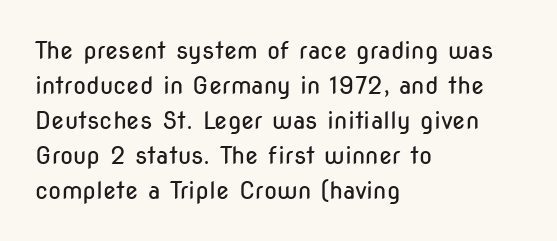
Q: Is the text bold? A: No.
Q: Is the text italic (slanted)? A: No, it is upright.
Q: Is the text underlined? A: No.
Q: How is the paragraph aligned? A: Left-aligned.
Q: Is the spacing between letters normal or unusually wide? A: Normal.
Q: Is the spacing between lines tight, normal or loose? A: Normal.
